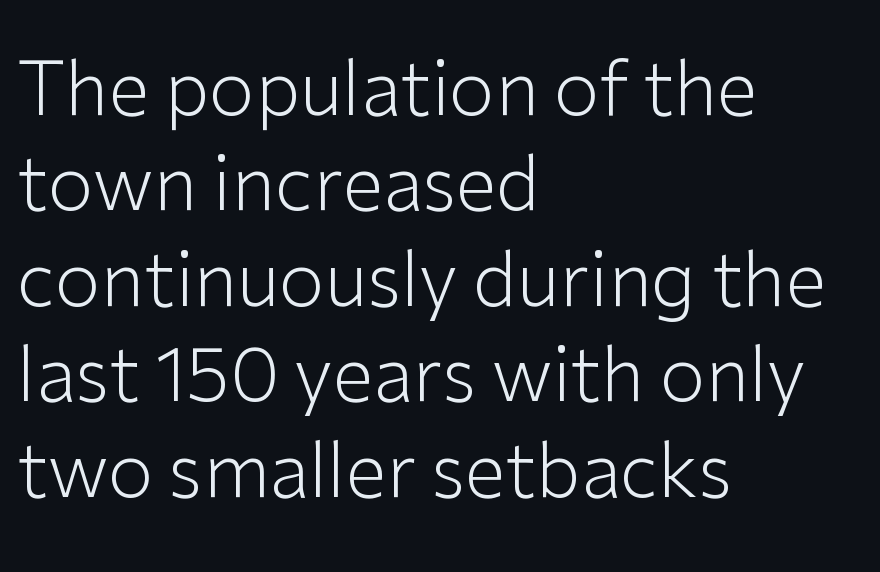
The image shows 74 px light sans-serif type, upright; set left-aligned, normal line spacing (1.29x), normal letter spacing, not underlined; low stroke contrast and a medium x-height.
